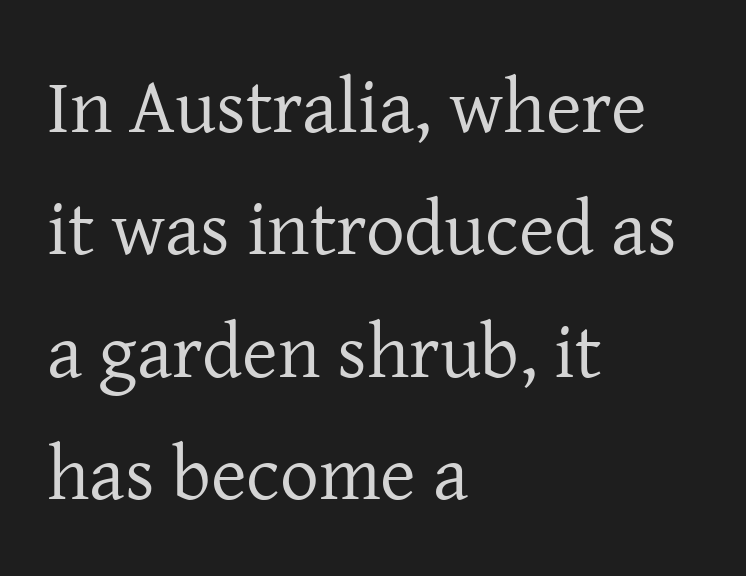
The image shows 77 px regular-weight serif type, upright; set left-aligned, normal line spacing (1.59x), normal letter spacing, not underlined; low stroke contrast and a medium x-height.
